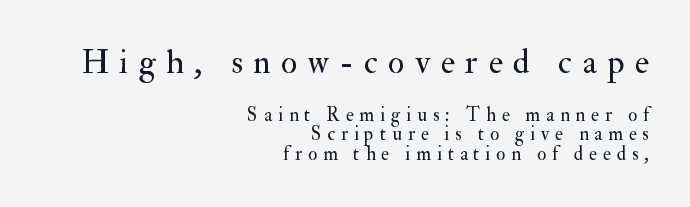
{"serif": "yes", "italic": "no", "bold": "no", "weight": "regular", "width": "normal", "stroke_contrast": "medium", "x_height": "small", "monospaced": "no", "underline": "no", "align": "right", "line_spacing": "tight", "line_spacing_ratio": 1.02, "letter_spacing": "wide", "letter_spacing_em": 0.31, "larger_block": "first", "size_ratio": 1.79, "glyph_px": 34}
